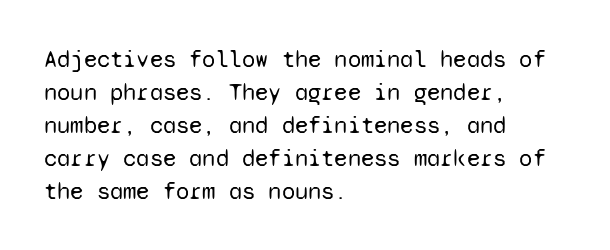
These lines stack with their left ends in a neat column. Letters rest on an invisible, unmarked baseline. The lines sit at an ordinary, default distance from one another. The type sits square on the baseline with zero lean. No letter is thick-stroked: the sample isn't bold. Default kerning and tracking; the words read as compact shapes.
